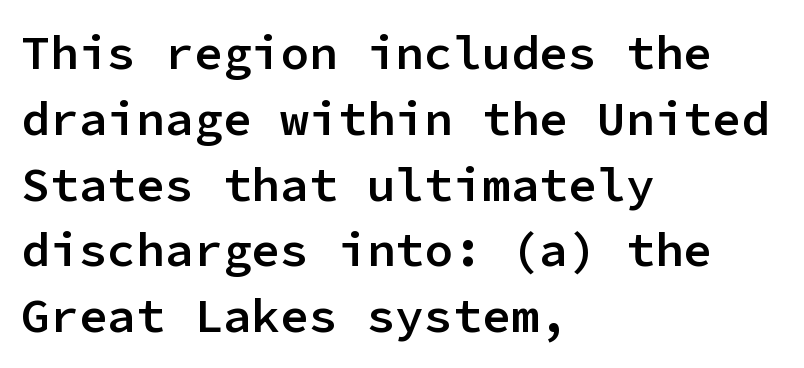
{"serif": "no", "italic": "no", "bold": "semi", "weight": "semibold", "width": "normal", "stroke_contrast": "low", "x_height": "medium", "monospaced": "yes", "underline": "no", "align": "left", "line_spacing": "normal", "line_spacing_ratio": 1.37, "letter_spacing": "normal", "letter_spacing_em": 0.0, "glyph_px": 48}
